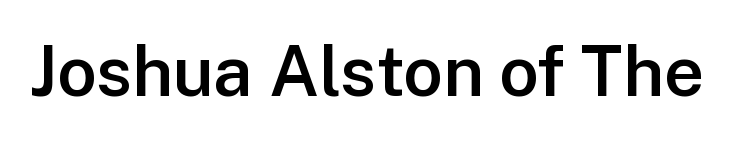
The designer went with a sans here, leaving each stem footless. The specimen reads as upright at a glance. Look at the tracking — it's just the regular setting, nothing added. You could not count columns in this text — the font is proportionally spaced.
